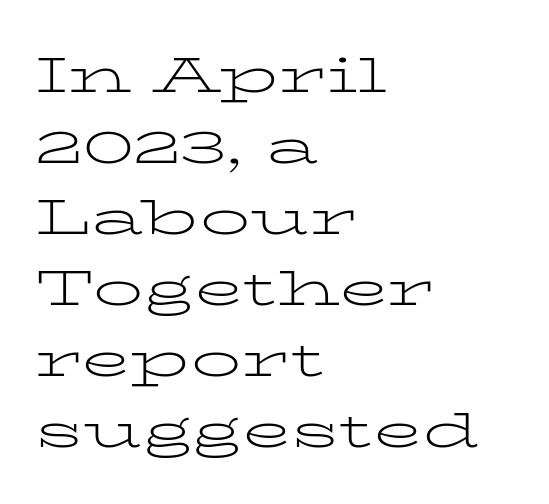
The image shows 50 px light, wide serif type, upright; set left-aligned, normal line spacing (1.42x), normal letter spacing, not underlined; low stroke contrast and a medium x-height.
